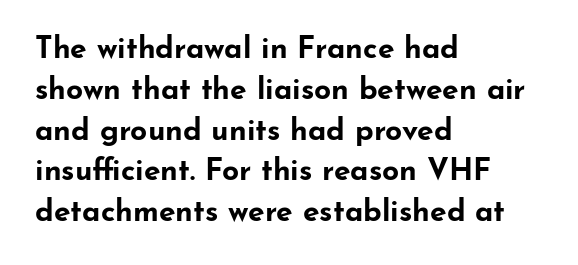
{"serif": "no", "italic": "no", "bold": "yes", "weight": "bold", "width": "wide", "stroke_contrast": "low", "x_height": "small", "monospaced": "no", "underline": "no", "align": "left", "line_spacing": "normal", "line_spacing_ratio": 1.36, "letter_spacing": "normal", "letter_spacing_em": 0.0, "glyph_px": 30}
